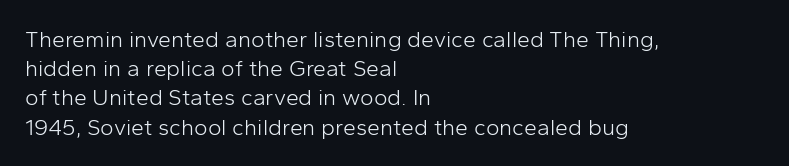
Nothing unusual about the tracking: characters are spaced as the font intends. Caption: multi-line text, flush left, ragged right. How would I describe the line gaps? Plain and ordinary. Unbolded letterforms with no extra heft.
